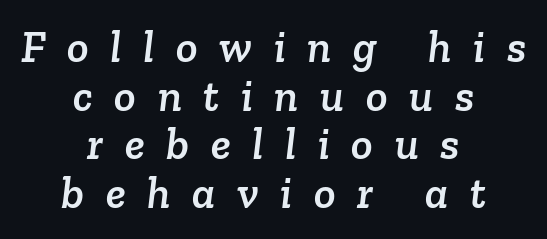
Classification — serif. Vertical spacing — tight. Teacher's note: observe the equal gaps on both sides — that is centered alignment. Decoration check: the copy has no underline. Observe the wide spacing: letters keep a clear distance from each other. Each letter keeps its own natural width here, so spacing adapts to shape.
